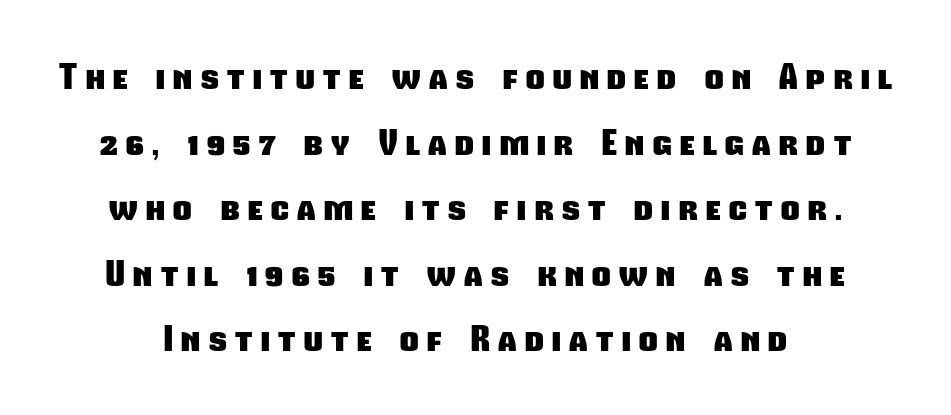
The image shows 36 px heavy, condensed sans-serif type; set line spacing 1.82x, unusually wide letter spacing (+0.24 em), not underlined; low stroke contrast and a medium x-height.
